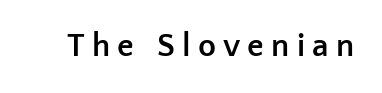
Q: Is the text bold? A: Yes.
Q: Is the text italic (slanted)? A: No, it is upright.
Q: Is the typeface a serif or a sans-serif typeface? A: Sans-serif.
Q: Is the text underlined? A: No.
Q: Is the spacing between letters normal or unusually wide? A: Unusually wide.
Q: Width (condensed, normal, or wide)? A: Normal.
Q: Stroke contrast? A: Low.
Q: x-height? A: Medium.
Q: Monospaced? A: No.
